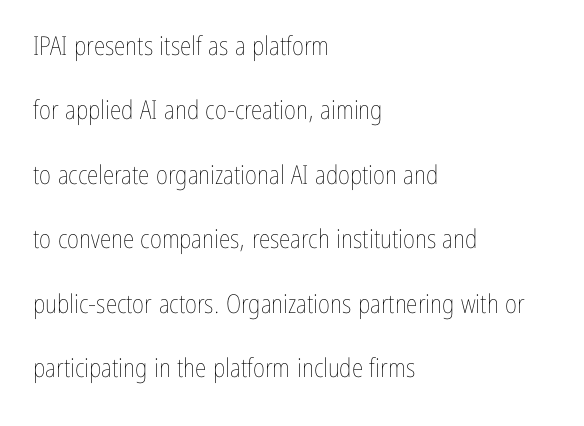
{"italic": "no", "bold": "no", "underline": "no", "align": "left", "line_spacing": "loose", "line_spacing_ratio": 2.48, "letter_spacing": "normal", "letter_spacing_em": 0.0, "glyph_px": 26}
